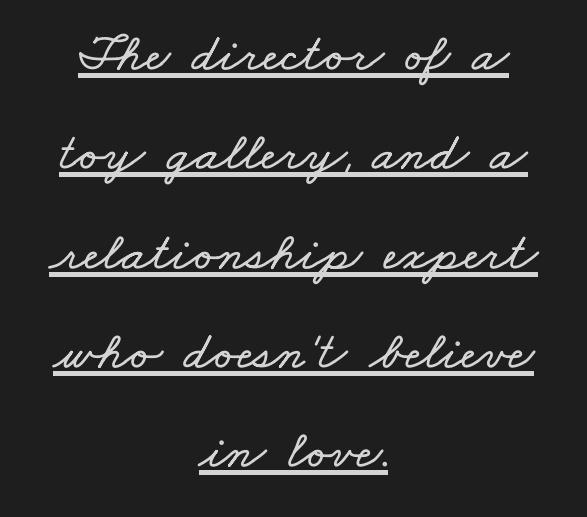
The image shows 54 px wide type; set centered, line spacing 1.84x, normal letter spacing, underlined; low stroke contrast and a small x-height.
